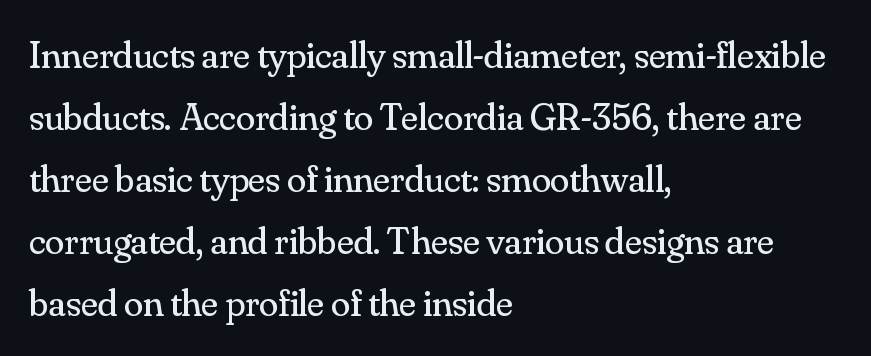
{"serif": "yes", "italic": "no", "bold": "no", "weight": "regular", "width": "normal", "stroke_contrast": "medium", "x_height": "small", "monospaced": "no", "underline": "no", "align": "left", "line_spacing": "normal", "line_spacing_ratio": 1.59, "letter_spacing": "normal", "letter_spacing_em": 0.0, "glyph_px": 39}
